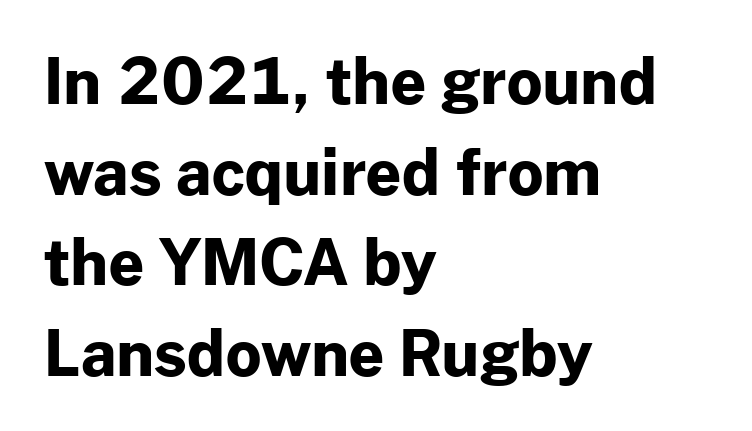
{"serif": "no", "italic": "no", "bold": "yes", "weight": "bold", "width": "normal", "stroke_contrast": "low", "x_height": "medium", "monospaced": "no", "underline": "no", "align": "left", "line_spacing": "normal", "line_spacing_ratio": 1.46, "letter_spacing": "normal", "letter_spacing_em": 0.0, "glyph_px": 62}
